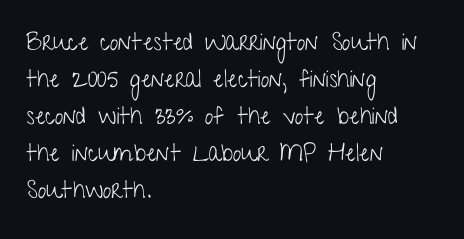
The image shows 24 px text type, upright; set left-aligned, normal line spacing (1.54x), normal letter spacing, not underlined.
